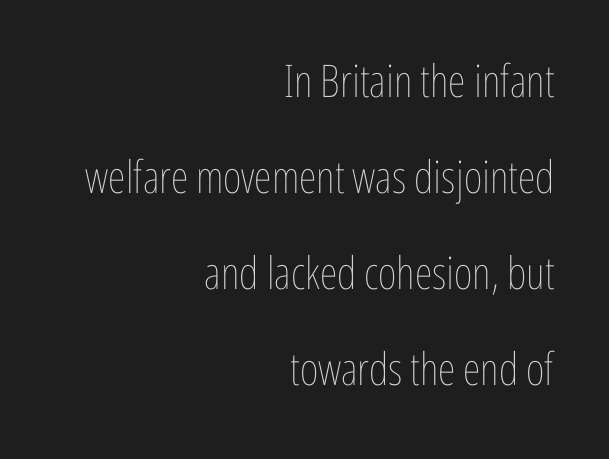
Q: Is the text bold? A: No.
Q: Is the text italic (slanted)? A: No, it is upright.
Q: Is the text underlined? A: No.
Q: How is the paragraph aligned? A: Right-aligned.
Q: Is the spacing between letters normal or unusually wide? A: Normal.
Q: Is the spacing between lines tight, normal or loose? A: Loose.
Q: Width (condensed, normal, or wide)? A: Condensed.
Q: Stroke contrast? A: Low.
Q: x-height? A: Medium.
Q: Monospaced? A: No.
